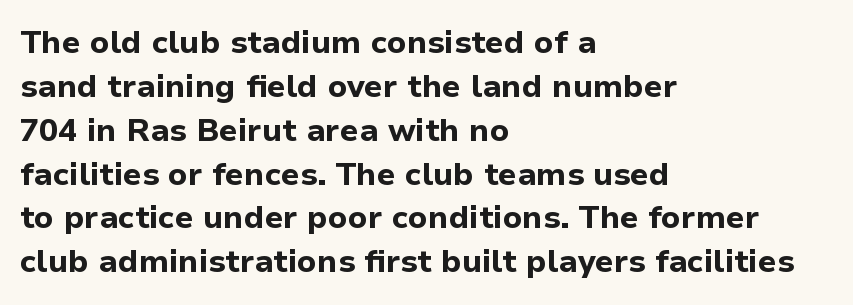
Inter-character spacing is left at the font's built-in metrics. Vertical strokes here are truly vertical. Left-aligned paragraph, ragged on the right. To sum up the face: it is a sans, with no serifs. The passage shown is typed in a proportional face where columns would drift.
